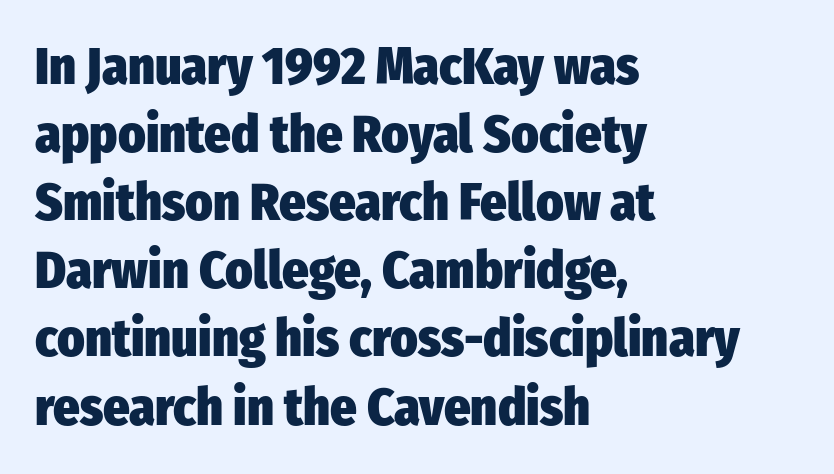
The image shows 52 px heavy, condensed sans-serif type, upright; set left-aligned, normal line spacing (1.31x), normal letter spacing, not underlined; low stroke contrast and a medium x-height.
